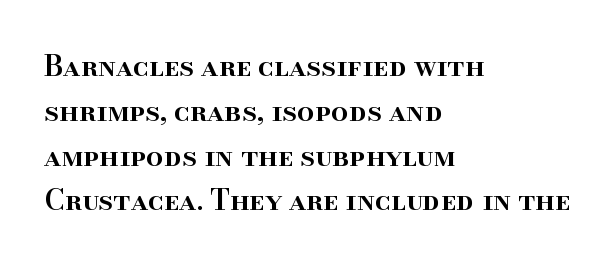
The image shows 28 px semibold serif type, upright; set left-aligned, normal line spacing (1.6x), normal letter spacing, not underlined; high stroke contrast and a small x-height.
